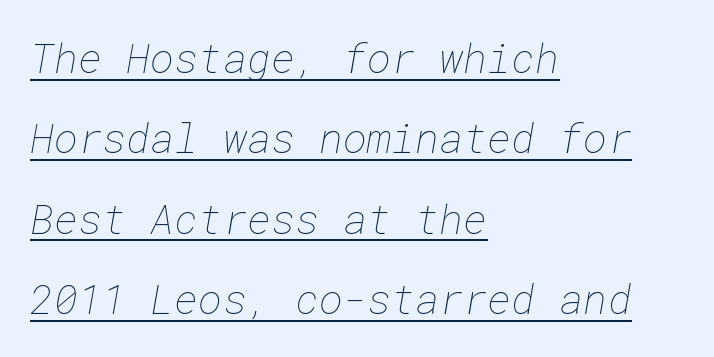
{"bold": "no", "weight": "thin", "width": "normal", "stroke_contrast": "low", "x_height": "medium", "underline": "yes", "align": "left", "line_spacing": "loose", "line_spacing_ratio": 1.96, "letter_spacing": "normal", "letter_spacing_em": 0.0, "glyph_px": 41}
